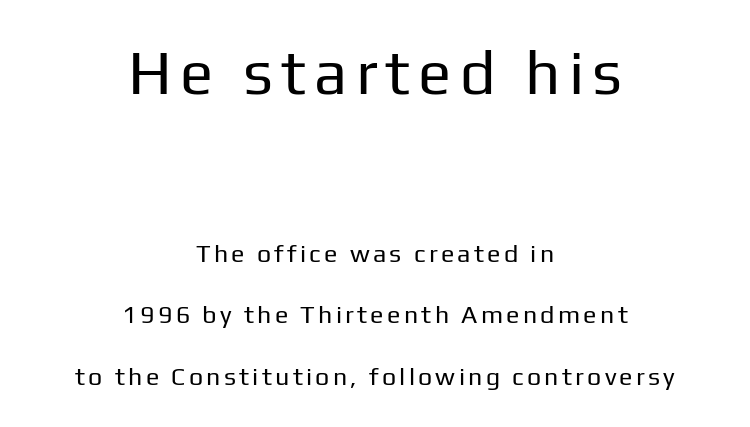
{"serif": "no", "italic": "no", "bold": "no", "weight": "regular", "width": "normal", "stroke_contrast": "low", "x_height": "medium", "monospaced": "no", "underline": "no", "align": "center", "line_spacing": "loose", "line_spacing_ratio": 2.47, "larger_block": "first", "size_ratio": 2.48, "glyph_px": 62}
